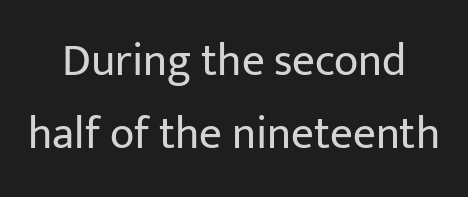
Q: Is the text bold? A: No.
Q: Is the text italic (slanted)? A: No, it is upright.
Q: Is the typeface a serif or a sans-serif typeface? A: Sans-serif.
Q: Is the text underlined? A: No.
Q: How is the paragraph aligned? A: Centered.
Q: Is the spacing between letters normal or unusually wide? A: Normal.
Q: Is the spacing between lines tight, normal or loose? A: Normal.
Q: Width (condensed, normal, or wide)? A: Normal.
Q: Stroke contrast? A: Low.
Q: x-height? A: Medium.
Q: Monospaced? A: No.
